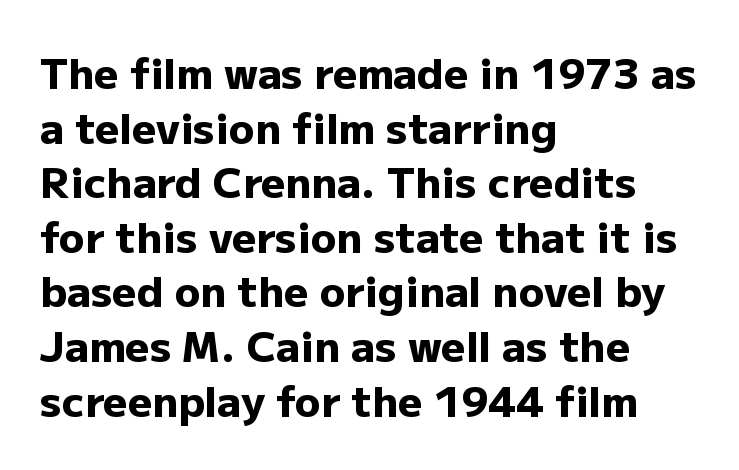
{"serif": "no", "italic": "no", "bold": "yes", "weight": "heavy", "width": "normal", "stroke_contrast": "low", "x_height": "medium", "monospaced": "no", "underline": "no", "align": "left", "line_spacing": "normal", "line_spacing_ratio": 1.3, "letter_spacing": "normal", "letter_spacing_em": 0.0, "glyph_px": 42}
